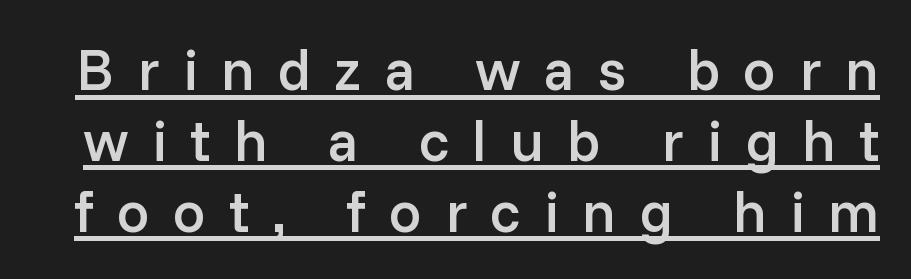
{"serif": "no", "italic": "no", "bold": "semi", "weight": "semibold", "width": "normal", "stroke_contrast": "low", "x_height": "medium", "monospaced": "no", "underline": "yes", "line_spacing_ratio": 1.22, "letter_spacing": "wide", "letter_spacing_em": 0.4, "glyph_px": 58}
